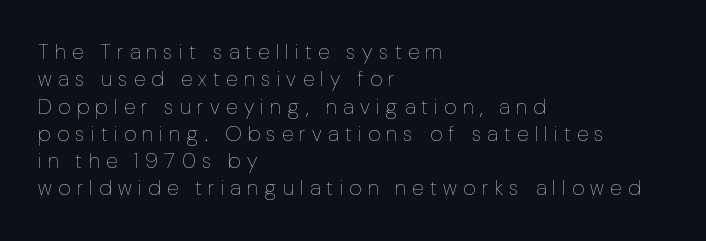
Q: Is the text bold? A: No.
Q: Is the text italic (slanted)? A: No, it is upright.
Q: Is the text underlined? A: No.
Q: How is the paragraph aligned? A: Left-aligned.
Q: Is the spacing between letters normal or unusually wide? A: Unusually wide.
Q: Is the spacing between lines tight, normal or loose? A: Normal.
